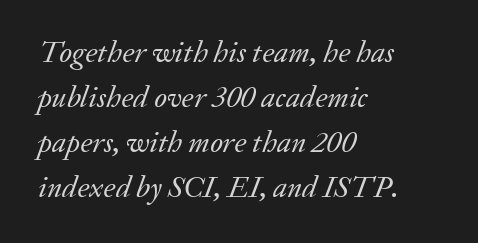
{"serif": "yes", "italic": "yes", "lean": "right", "slant_degrees": 20, "bold": "no", "weight": "regular", "width": "normal", "stroke_contrast": "low", "x_height": "small", "monospaced": "no", "underline": "no", "align": "left", "line_spacing": "normal", "line_spacing_ratio": 1.45, "letter_spacing": "normal", "letter_spacing_em": 0.0, "glyph_px": 31}
